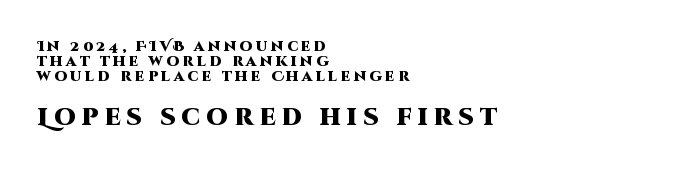
{"italic": "no", "bold": "yes", "underline": "no", "align": "left", "line_spacing": "tight", "line_spacing_ratio": 1.07, "letter_spacing": "wide", "letter_spacing_em": 0.25, "larger_block": "second", "size_ratio": 1.71, "glyph_px": 24}
